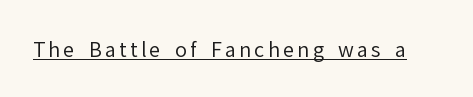
{"italic": "no", "bold": "no", "underline": "yes", "glyph_px": 20}
